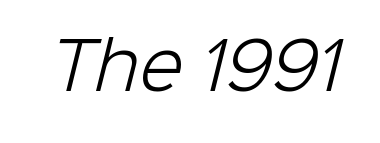
The image shows 64 px light sans-serif type; set normal letter spacing, not underlined; low stroke contrast and a medium x-height.
